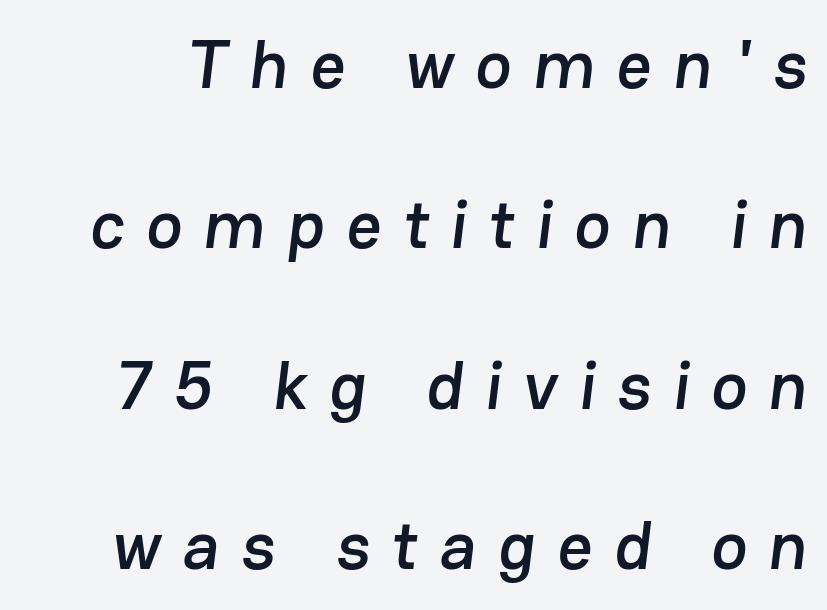
Does extra space separate the letters? Yes, quite a lot of it. Only glyphs here, with clear space below each row. The rendering uses natural spacing where letterforms have individual widths. Is this a sans? Yes — the strokes have no serifs.
